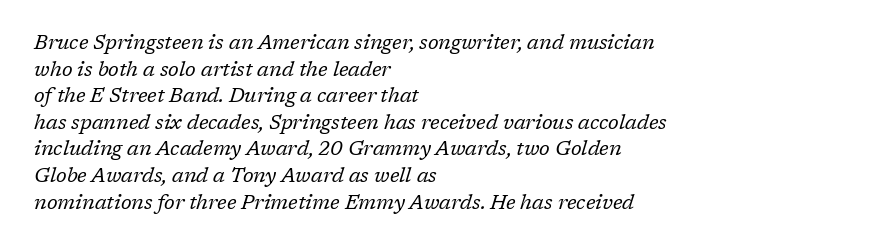
Q: Is the text bold? A: No.
Q: Is the text italic (slanted)? A: Yes, it leans right by about 17 degrees.
Q: Is the text underlined? A: No.
Q: How is the paragraph aligned? A: Left-aligned.
Q: Is the spacing between letters normal or unusually wide? A: Normal.
Q: Is the spacing between lines tight, normal or loose? A: Normal.
